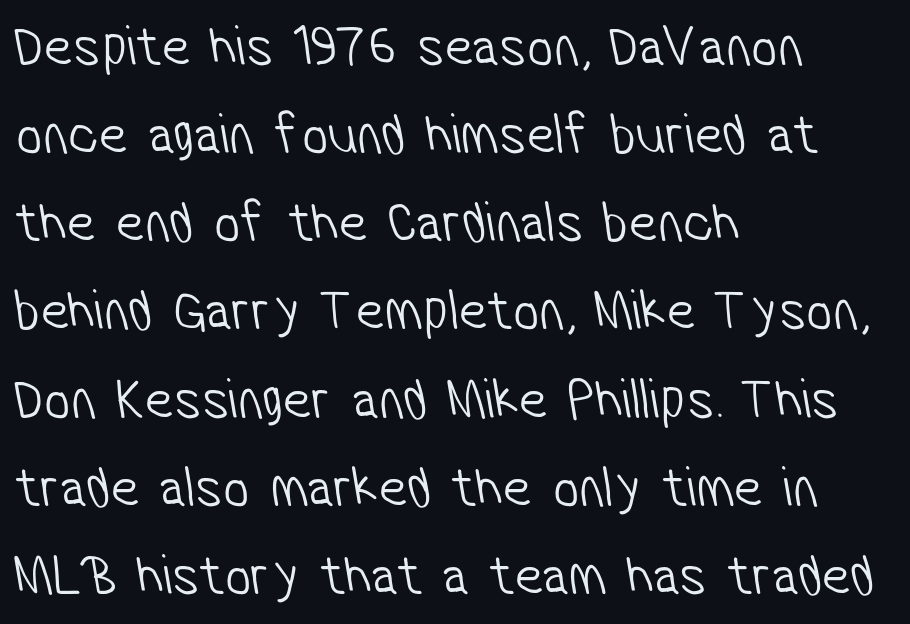
Serif or sans? Sans — the stroke terminals are bare. Beneath every word, the page is bare. Tracking here is standard; glyphs follow each other at the usual distance. This reads as an unemphasized weight, regular at the heaviest. Does the leading feel generous? No, just average.
